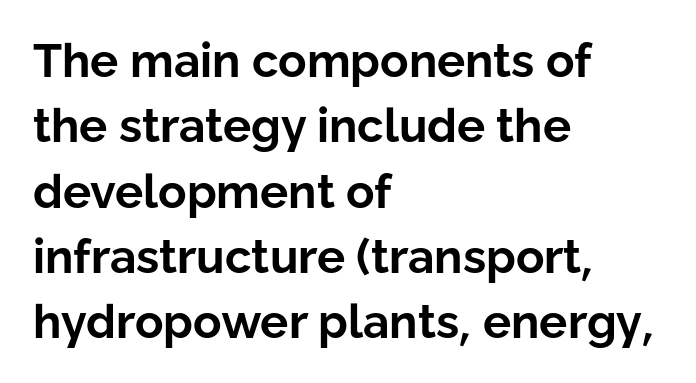
Q: Is the text bold? A: Yes.
Q: Is the text italic (slanted)? A: No, it is upright.
Q: Is the typeface a serif or a sans-serif typeface? A: Sans-serif.
Q: Is the text underlined? A: No.
Q: How is the paragraph aligned? A: Left-aligned.
Q: Is the spacing between letters normal or unusually wide? A: Normal.
Q: Is the spacing between lines tight, normal or loose? A: Normal.
Q: Width (condensed, normal, or wide)? A: Normal.
Q: Stroke contrast? A: Low.
Q: x-height? A: Medium.
Q: Monospaced? A: No.
